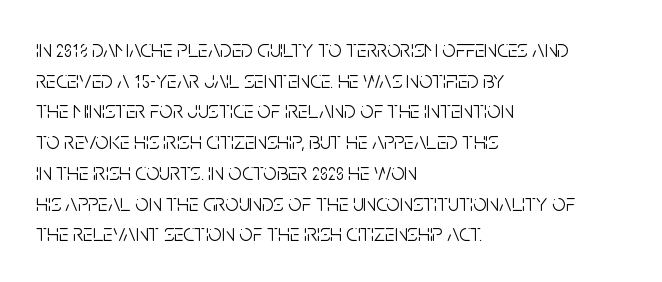
{"italic": "no", "bold": "no", "underline": "no", "align": "left", "line_spacing": "normal", "line_spacing_ratio": 1.28, "letter_spacing": "normal", "letter_spacing_em": 0.0, "glyph_px": 24}
